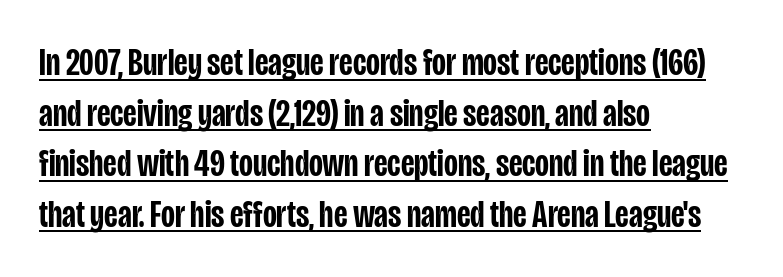
The font family rendered here belongs to the sans-serif group. Reading down the column, the eye jumps a familiar distance to each next line. Varying glyph widths throughout — classic text-font behaviour. What decoration does the sample have? An underline.
